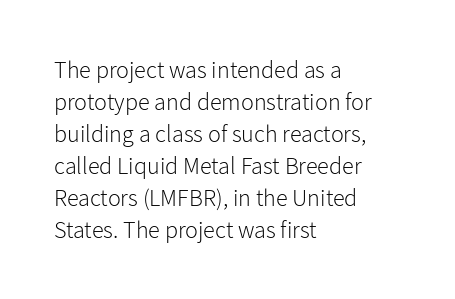
The image shows 24 px text type, upright; set left-aligned, normal line spacing (1.33x), normal letter spacing, not underlined.
